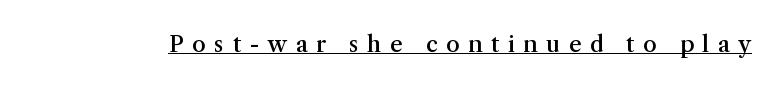
Students, observe the line beneath the letters — that is underlining. The type sits square on the baseline with zero lean. Strokes here are thickened, but only to semibold level. Tracking value appears strongly positive — letters spread wide.
